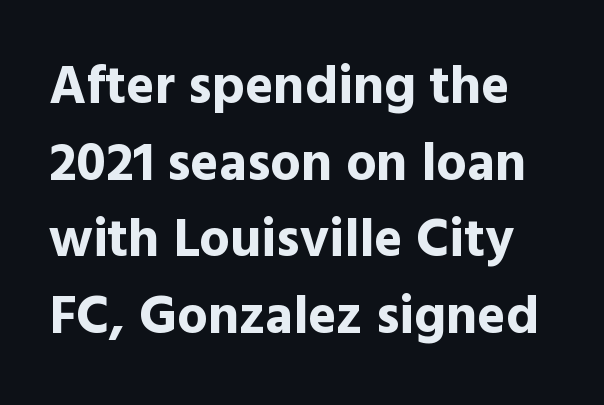
Q: Is the text bold? A: Yes.
Q: Is the text italic (slanted)? A: No, it is upright.
Q: Is the typeface a serif or a sans-serif typeface? A: Sans-serif.
Q: Is the text underlined? A: No.
Q: Is the spacing between letters normal or unusually wide? A: Normal.
Q: Is the spacing between lines tight, normal or loose? A: Normal.
Q: Width (condensed, normal, or wide)? A: Normal.
Q: x-height? A: Medium.
Q: Monospaced? A: No.
